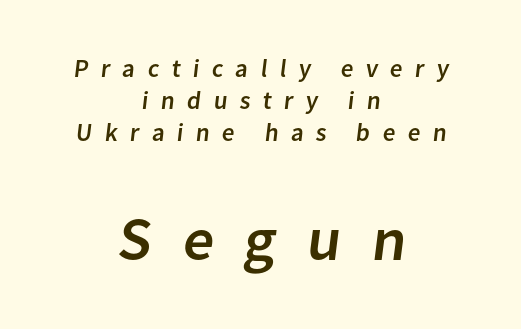
This rendering widens character spacing well past its baseline value. Look at the bottom of the vertical strokes: they stop flat, with no serifs. The foot of each line stays bare and open. Teacher's note: observe the equal gaps on both sides — that is centered alignment. Baseline-to-baseline distance is the conventional proportion of letter height.
